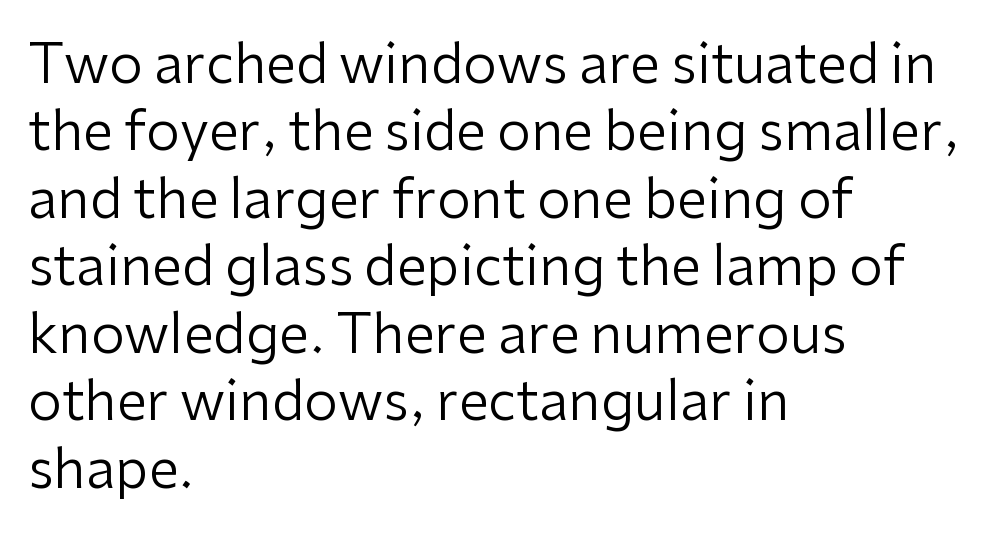
A light-to-regular cut is what we see here. Lines of text with bare space underneath. Nope, not italic — everything's standing straight. Examine the stroke ends and you'll find no serifs. The block of text has a typical density, with ordinary space between rows. A typesetter would call this zero additional tracking.
